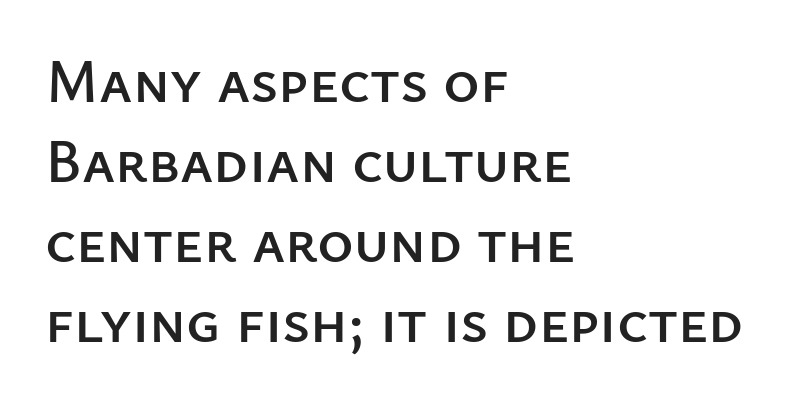
Q: Is the text italic (slanted)? A: No, it is upright.
Q: Is the typeface a serif or a sans-serif typeface? A: Sans-serif.
Q: Is the text underlined? A: No.
Q: How is the paragraph aligned? A: Left-aligned.
Q: Is the spacing between letters normal or unusually wide? A: Normal.
Q: Is the spacing between lines tight, normal or loose? A: Normal.
Q: Width (condensed, normal, or wide)? A: Normal.
Q: Stroke contrast? A: Low.
Q: x-height? A: Medium.
Q: Monospaced? A: No.
